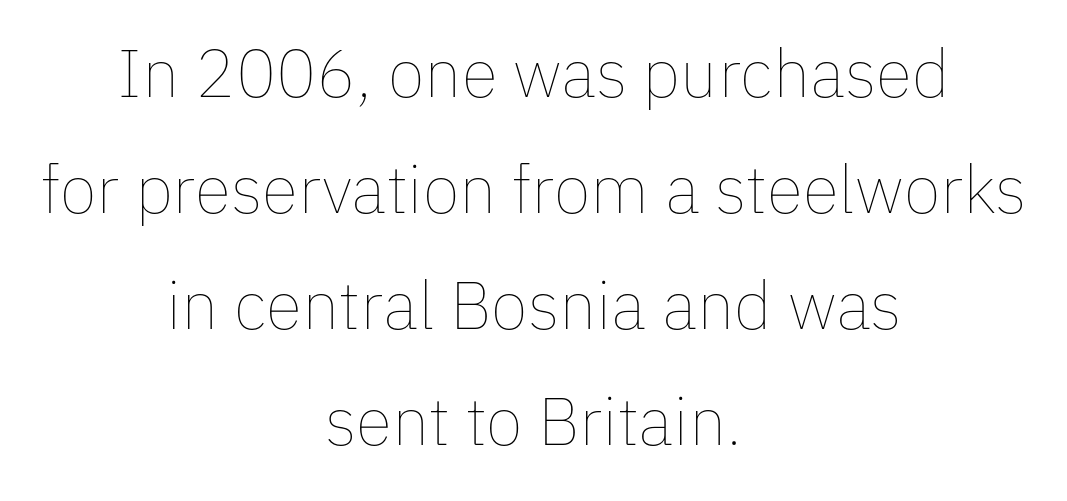
{"italic": "no", "bold": "no", "weight": "thin", "width": "normal", "stroke_contrast": "low", "x_height": "medium", "monospaced": "no", "underline": "no", "align": "center", "line_spacing_ratio": 1.73, "letter_spacing": "normal", "letter_spacing_em": 0.0, "glyph_px": 67}
